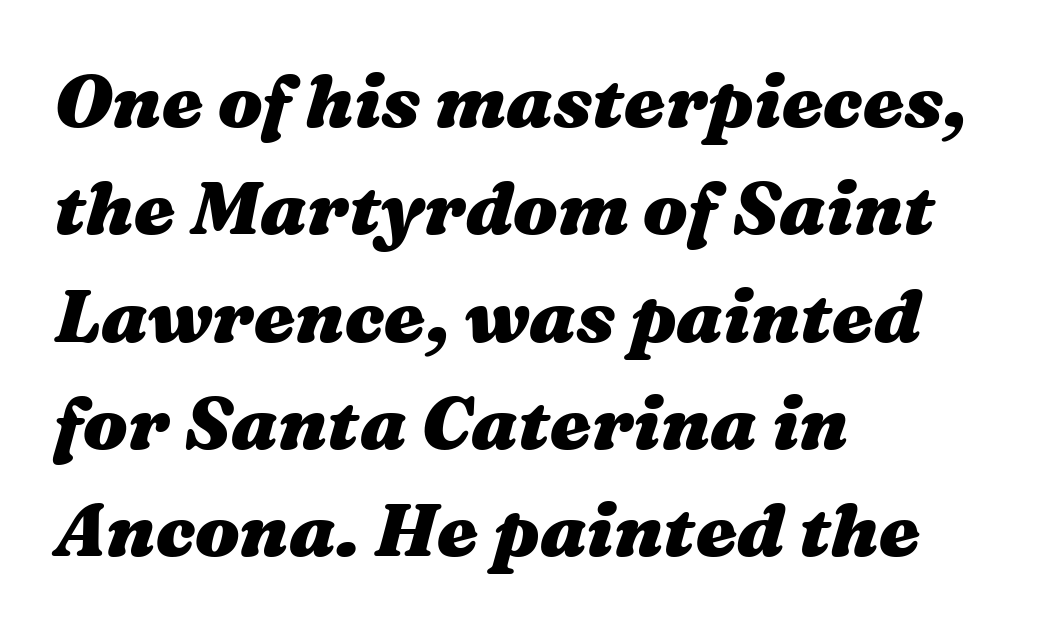
Italic? Definitely — the glyphs are oblique. The strip under each line holds only bare page. Is this a fixed-width face? No — the glyphs have proportional, varying widths. Interline gaps are of average width in this sample. A student would call this left alignment; a typographer would say flush left, rag right.
